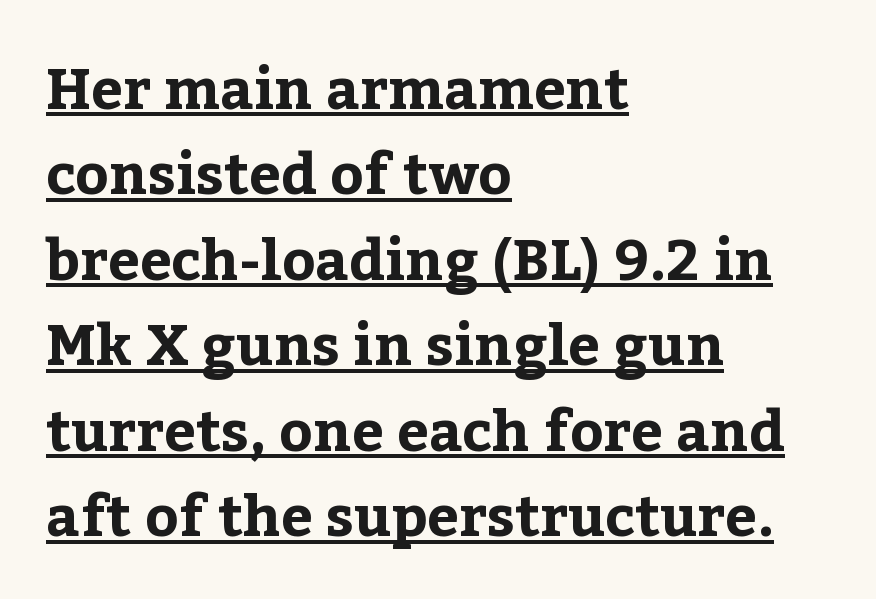
{"serif": "yes", "italic": "no", "bold": "yes", "weight": "bold", "width": "normal", "stroke_contrast": "low", "x_height": "medium", "monospaced": "no", "underline": "yes", "align": "left", "line_spacing": "normal", "line_spacing_ratio": 1.5, "letter_spacing": "normal", "letter_spacing_em": 0.0, "glyph_px": 57}
